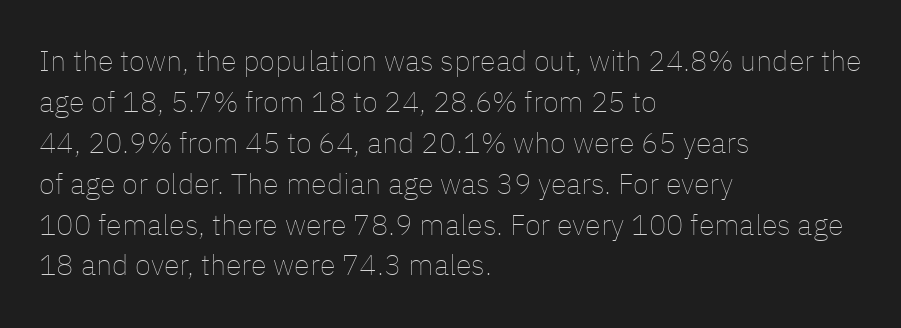
The face used here is proportionally spaced, like ordinary book or web type. One-word summary of the alignment: left. Bold? No — there's no thickening of the strokes. The lines sit at an ordinary, default distance from one another. Has an underline been added? It has not.
